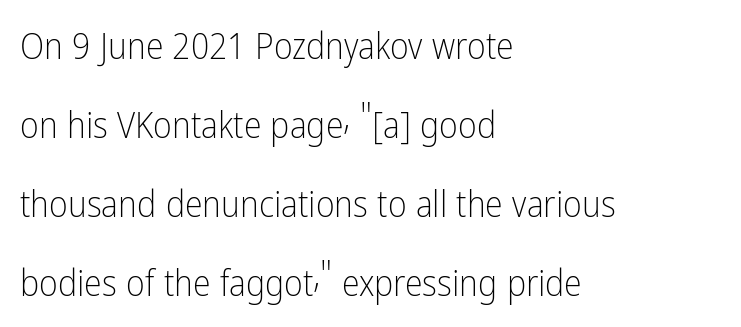
{"serif": "no", "italic": "no", "bold": "no", "weight": "light", "width": "condensed", "stroke_contrast": "low", "x_height": "medium", "monospaced": "no", "underline": "no", "align": "left", "line_spacing": "loose", "line_spacing_ratio": 2.19, "letter_spacing": "normal", "letter_spacing_em": 0.0, "glyph_px": 36}
